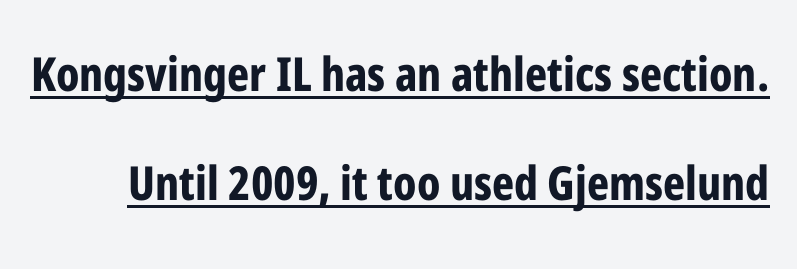
I'd describe the lettering as bold — thick and assertive. In terms of posture, this sample is upright. Honestly, the rows look like they've been pulled way apart. Characters follow at the spacing the type designer built in.
